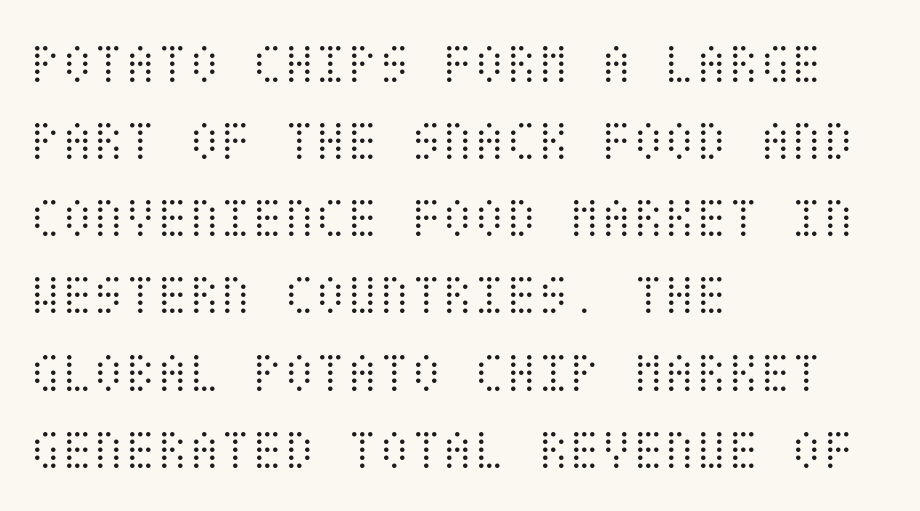
Every character sits straight up, as roman type does. The horizontal fit of the characters is conventional and even. Check under the words: just untouched page. Line spacing here is normal. Stems and bowls with no extra thickness — not bold. Left-aligned paragraph, ragged on the right.
